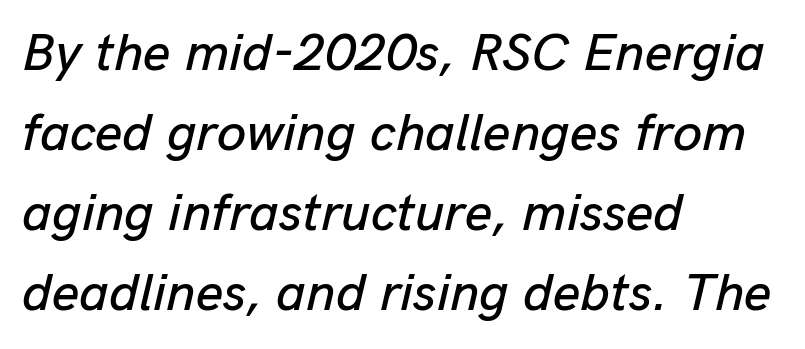
The image shows 53 px text type, italic (leaning right); set left-aligned, normal line spacing (1.51x), normal letter spacing, not underlined; low stroke contrast and a medium x-height.
